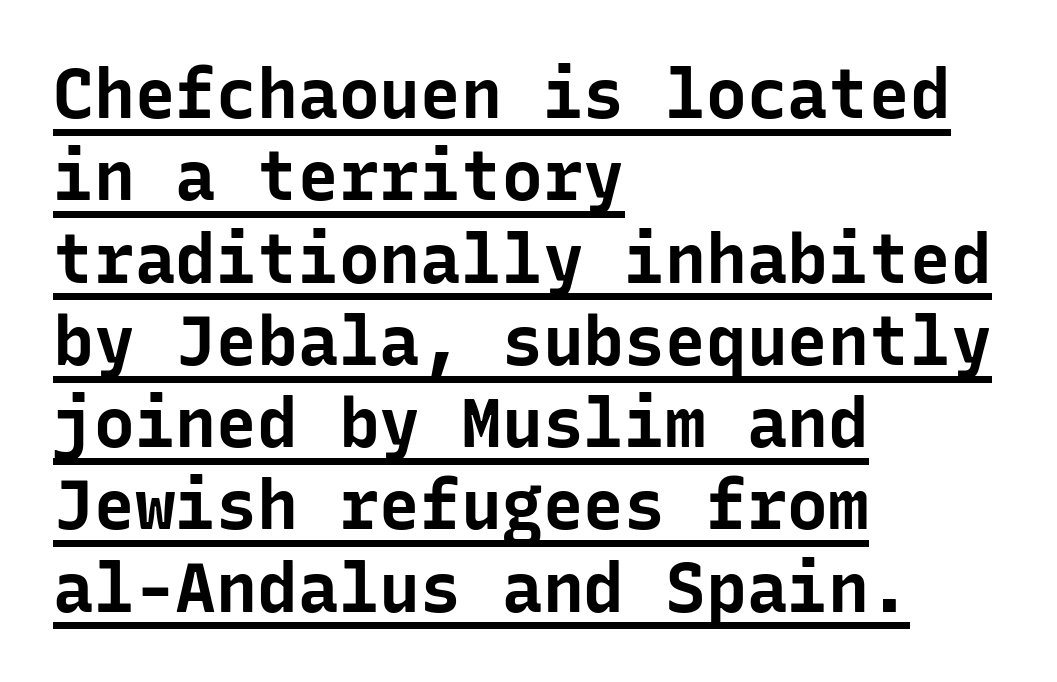
The image shows 68 px bold sans-serif type, upright, monospaced; set left-aligned, line spacing 1.21x, normal letter spacing, underlined; low stroke contrast and a medium x-height.
